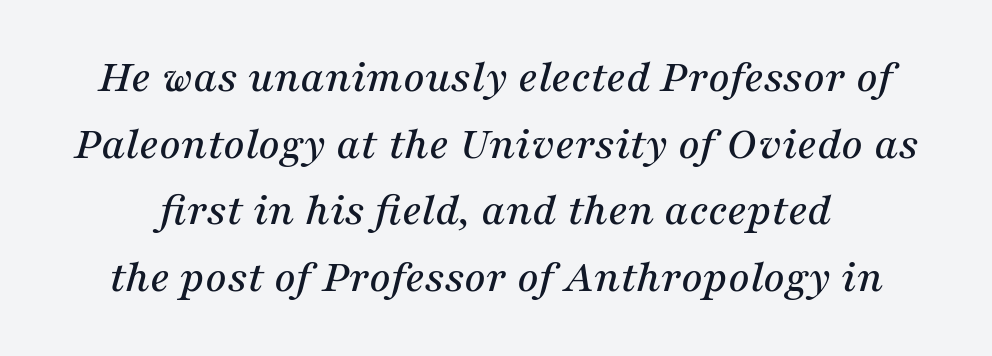
The image shows 47 px serif type, italic (leaning right); set normal line spacing (1.42x), normal letter spacing, not underlined; medium stroke contrast and a medium x-height.
